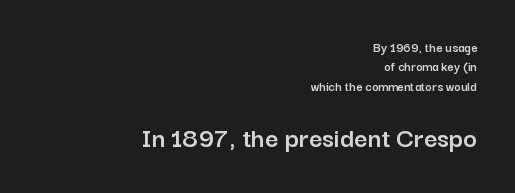
{"serif": "no", "italic": "no", "width": "normal", "stroke_contrast": "low", "x_height": "medium", "monospaced": "no", "underline": "no", "align": "right", "line_spacing": "normal", "line_spacing_ratio": 1.39, "letter_spacing": "normal", "letter_spacing_em": 0.0, "larger_block": "second", "size_ratio": 2.07, "glyph_px": 29}
